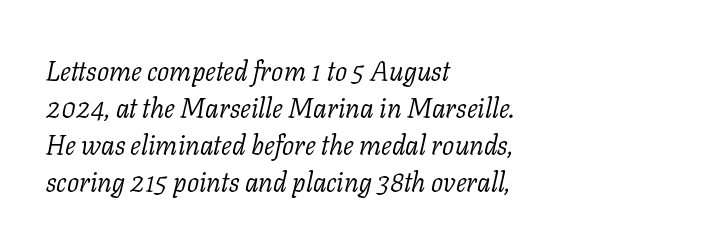
{"italic": "yes", "lean": "right", "slant_degrees": 11, "bold": "no", "underline": "no", "align": "left", "line_spacing": "normal", "line_spacing_ratio": 1.37, "letter_spacing": "normal", "letter_spacing_em": 0.0, "glyph_px": 27}
